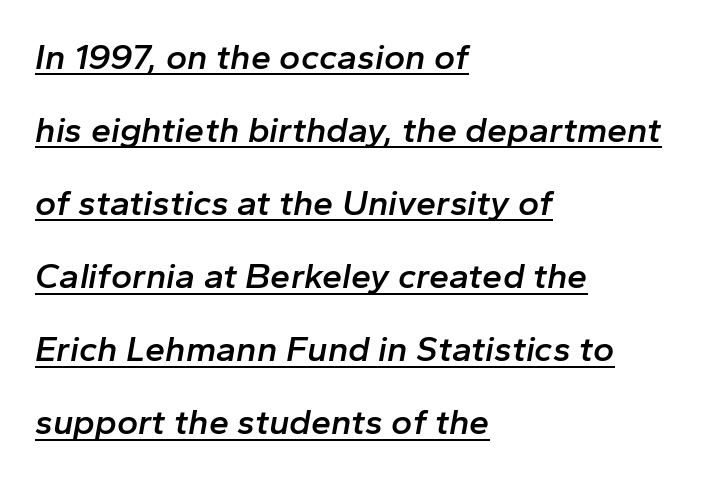
Regarding leading, the lines here are spaced well apart. Think of a printed novel: that variable character pitch is what you see here. The specimen includes a rule beneath the text block's lines. Standard letterfit; no display-style spreading of the glyphs.
